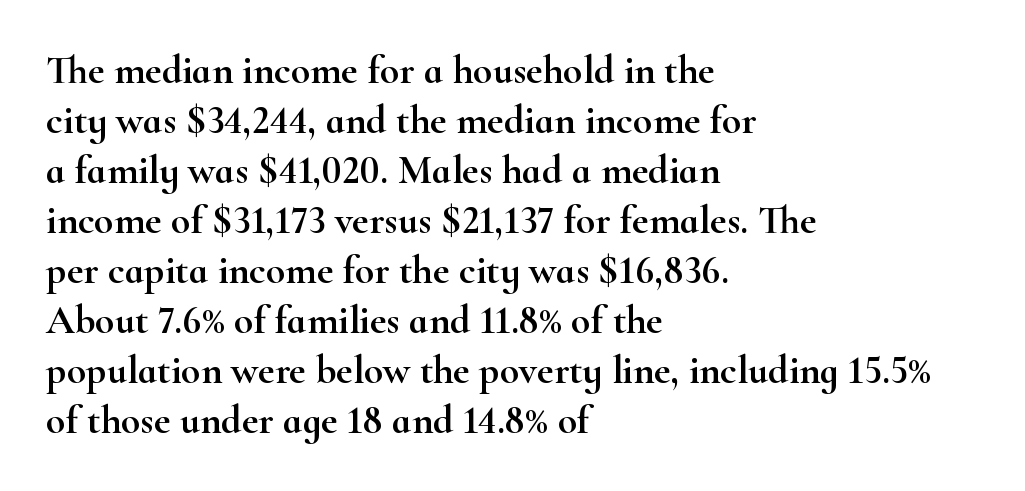
The image shows 40 px wide serif type, upright; set left-aligned, normal line spacing (1.25x), normal letter spacing, not underlined; high stroke contrast and a small x-height.
